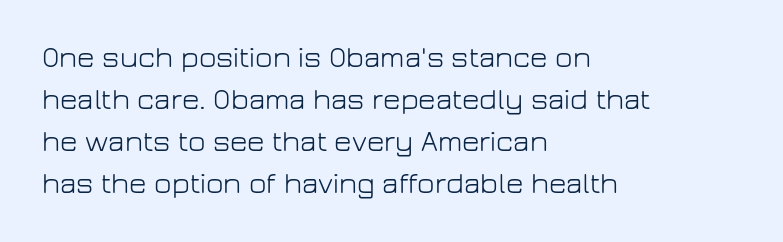
{"serif": "no", "italic": "no", "bold": "no", "weight": "light", "width": "normal", "stroke_contrast": "low", "x_height": "medium", "monospaced": "no", "underline": "no", "align": "left", "line_spacing": "normal", "line_spacing_ratio": 1.4, "letter_spacing": "normal", "letter_spacing_em": 0.0, "glyph_px": 30}
